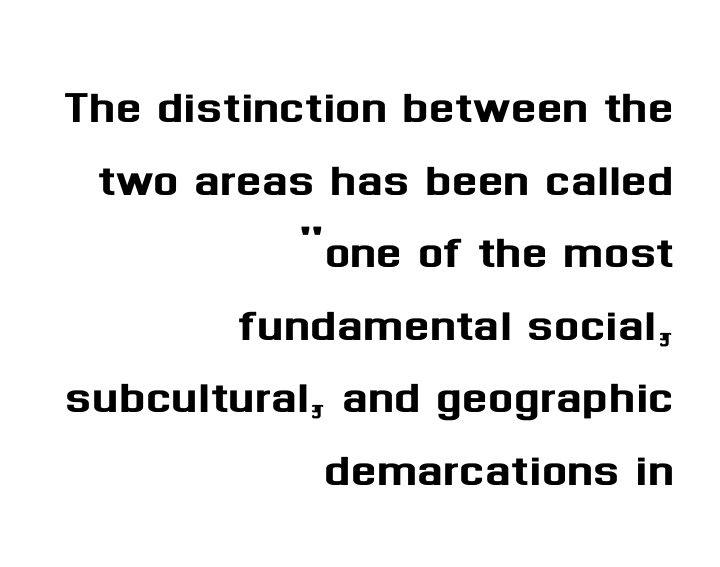
Every stem runs plumb, perpendicular to the baseline. Is this a sans? Yes — the strokes have no serifs. This sample has the flowing, uneven cadence of proportional lettering. Quick note: underline off. There is no visible air inserted between adjacent glyphs. Each line ends at the same right margin while the left side varies.
